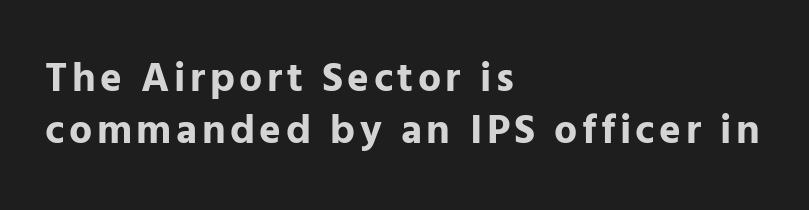
Q: Is the text bold? A: Yes.
Q: Is the text italic (slanted)? A: No, it is upright.
Q: Is the typeface a serif or a sans-serif typeface? A: Sans-serif.
Q: Is the text underlined? A: No.
Q: How is the paragraph aligned? A: Left-aligned.
Q: Is the spacing between lines tight, normal or loose? A: Normal.
Q: Width (condensed, normal, or wide)? A: Normal.
Q: Stroke contrast? A: Low.
Q: x-height? A: Medium.
Q: Monospaced? A: No.
